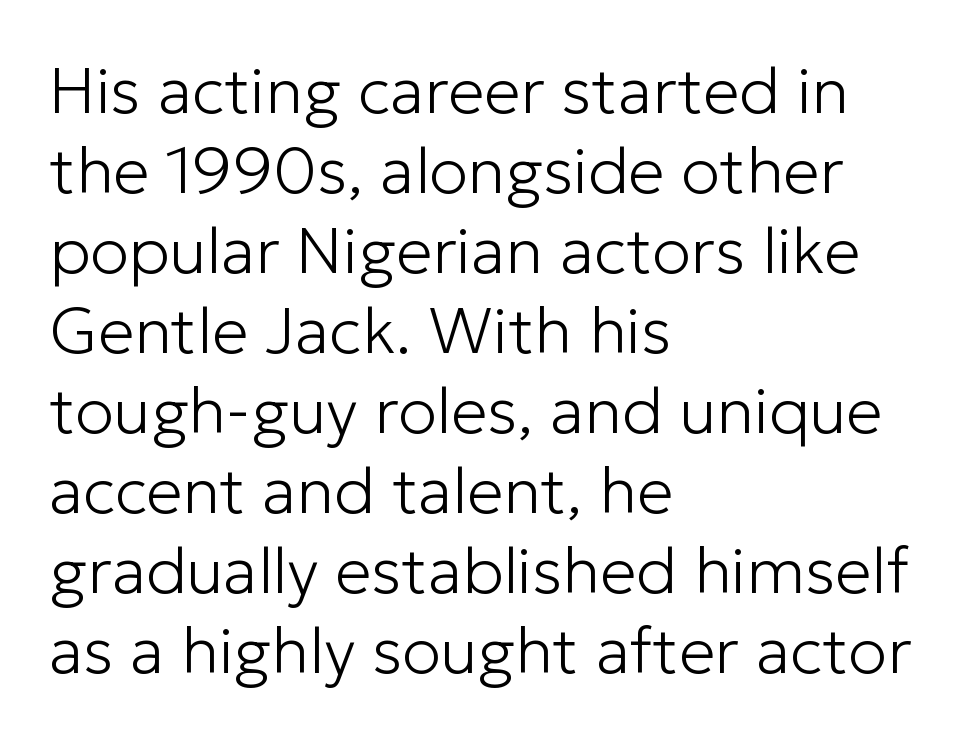
Q: Is the text bold? A: No.
Q: Is the text italic (slanted)? A: No, it is upright.
Q: Is the typeface a serif or a sans-serif typeface? A: Sans-serif.
Q: Is the text underlined? A: No.
Q: How is the paragraph aligned? A: Left-aligned.
Q: Is the spacing between letters normal or unusually wide? A: Normal.
Q: Width (condensed, normal, or wide)? A: Normal.
Q: Stroke contrast? A: Low.
Q: x-height? A: Medium.
Q: Monospaced? A: No.
